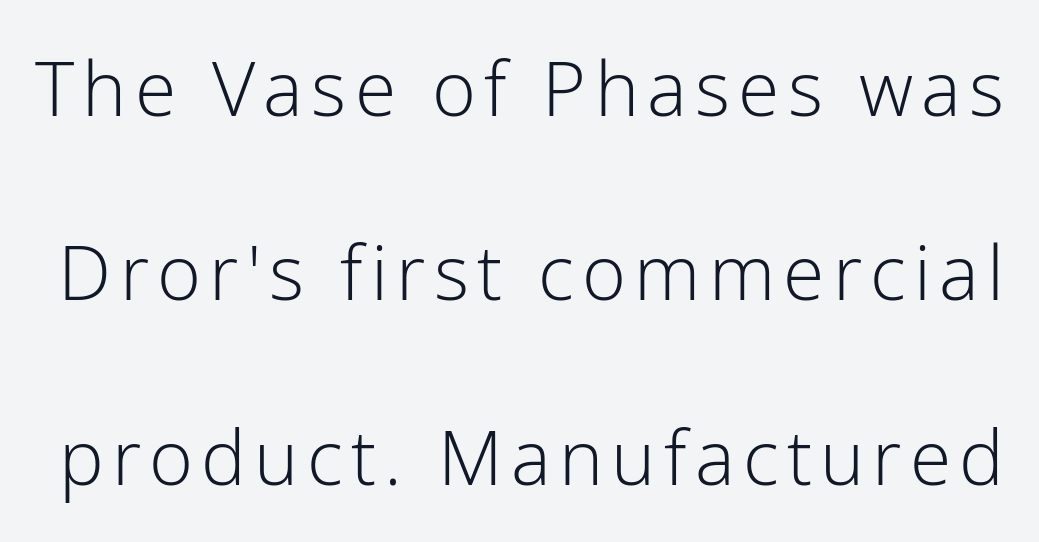
Q: Is the text bold? A: No.
Q: Is the text italic (slanted)? A: No, it is upright.
Q: Is the typeface a serif or a sans-serif typeface? A: Sans-serif.
Q: Is the text underlined? A: No.
Q: Is the spacing between lines tight, normal or loose? A: Loose.
Q: Width (condensed, normal, or wide)? A: Normal.
Q: Stroke contrast? A: Low.
Q: x-height? A: Medium.
Q: Monospaced? A: No.
